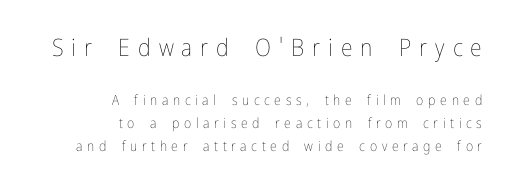
{"italic": "no", "bold": "no", "underline": "no", "align": "right", "line_spacing": "normal", "line_spacing_ratio": 1.65, "letter_spacing": "wide", "letter_spacing_em": 0.33, "larger_block": "first", "size_ratio": 1.71, "glyph_px": 24}
